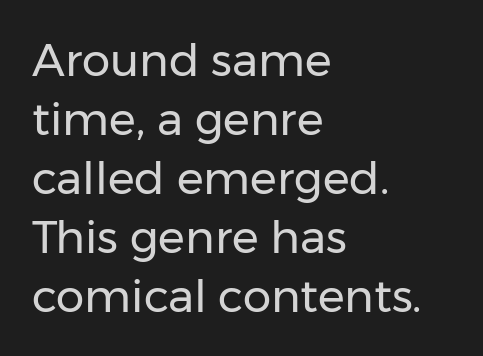
Beneath every word, the page is bare. Standard letterfit; no display-style spreading of the glyphs. Leading matches the norm, producing a regular column. The letters carry no serifs — their stems end cleanly without finishing strokes. The font's upright variant was chosen for this text. These lines stack with their left ends in a neat column.
